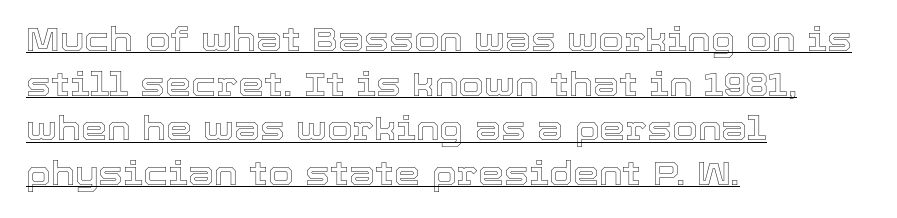
Compared with a centered layout, this one pins lines to the left instead. The rendered words wear a rule along their underside. Default kerning and tracking; the words read as compact shapes. Each letter keeps its own natural width here, so spacing adapts to shape.
